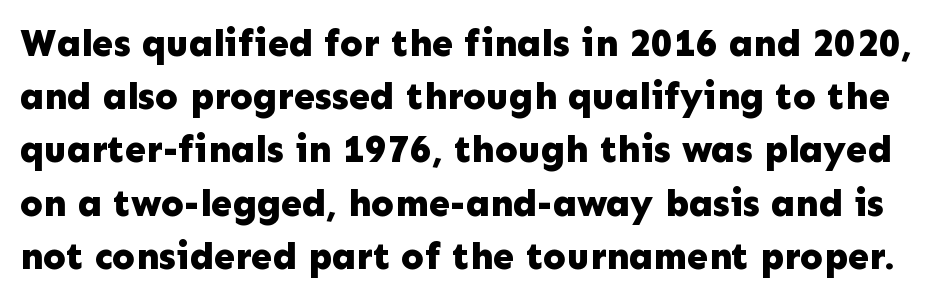
{"serif": "no", "italic": "no", "bold": "yes", "weight": "bold", "width": "normal", "stroke_contrast": "low", "x_height": "medium", "monospaced": "no", "underline": "no", "line_spacing": "normal", "line_spacing_ratio": 1.4, "letter_spacing": "normal", "letter_spacing_em": 0.0, "glyph_px": 38}
